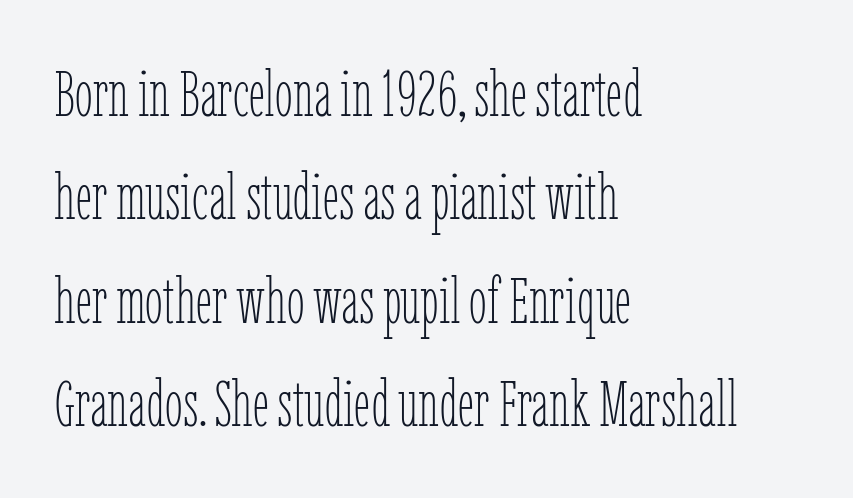
The image shows 65 px thin, condensed type, upright; set left-aligned, normal line spacing (1.59x), normal letter spacing, not underlined; low stroke contrast and a medium x-height.
